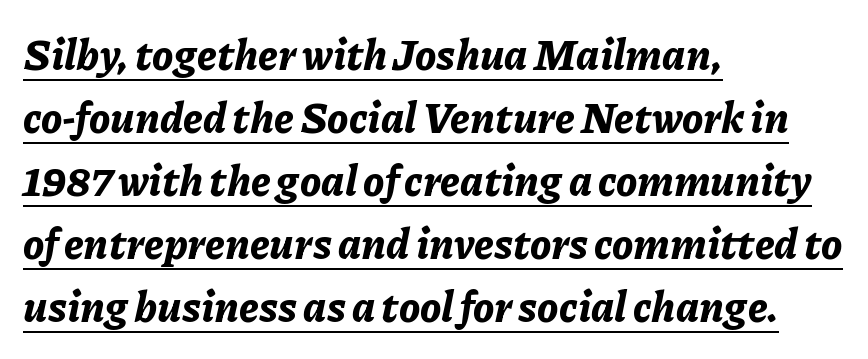
Q: Is the text bold? A: Yes.
Q: Is the text italic (slanted)? A: Yes, it leans right by about 11 degrees.
Q: Is the text underlined? A: Yes.
Q: How is the paragraph aligned? A: Left-aligned.
Q: Is the spacing between letters normal or unusually wide? A: Normal.
Q: Is the spacing between lines tight, normal or loose? A: Normal.
Q: Width (condensed, normal, or wide)? A: Normal.
Q: Stroke contrast? A: Low.
Q: x-height? A: Medium.
Q: Monospaced? A: No.
